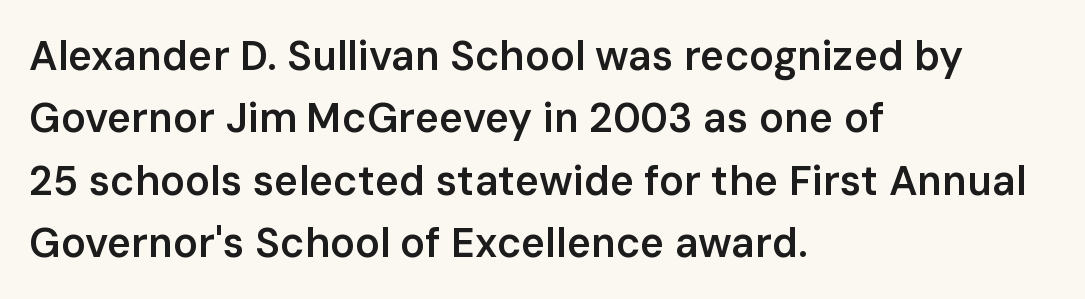
{"serif": "no", "italic": "no", "bold": "semi", "weight": "semibold", "width": "normal", "stroke_contrast": "low", "x_height": "medium", "monospaced": "no", "underline": "no", "align": "left", "line_spacing": "normal", "line_spacing_ratio": 1.52, "letter_spacing": "normal", "letter_spacing_em": 0.0, "glyph_px": 41}
